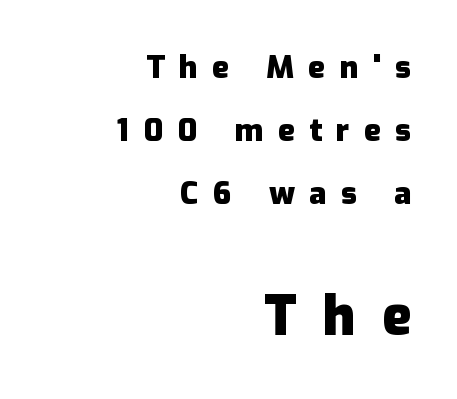
How are the letters spaced? Widely, with obvious added tracking. The typography opts for an upright posture over an oblique one. This rendering uses right alignment, leaving the left contour irregular. In terms of leading, this rendering errs on the spacious side.
